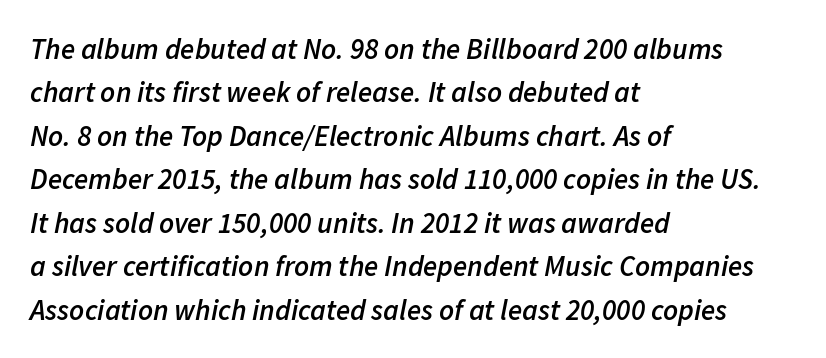
{"italic": "yes", "lean": "right", "slant_degrees": 11, "bold": "semi", "weight": "semibold", "width": "normal", "stroke_contrast": "low", "x_height": "medium", "monospaced": "no", "underline": "no", "align": "left", "line_spacing": "normal", "line_spacing_ratio": 1.5, "letter_spacing": "normal", "letter_spacing_em": 0.0, "glyph_px": 29}
